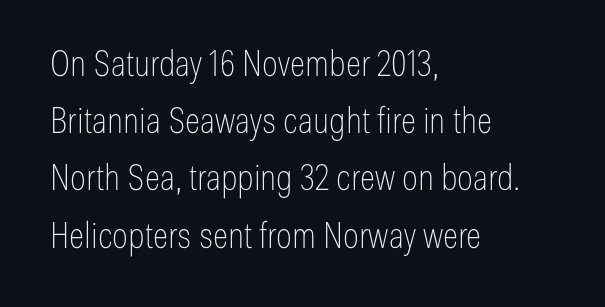
{"serif": "no", "italic": "no", "bold": "no", "weight": "thin", "width": "condensed", "stroke_contrast": "low", "x_height": "medium", "monospaced": "no", "underline": "no", "align": "left", "line_spacing": "normal", "line_spacing_ratio": 1.59, "letter_spacing": "normal", "letter_spacing_em": 0.0, "glyph_px": 36}
